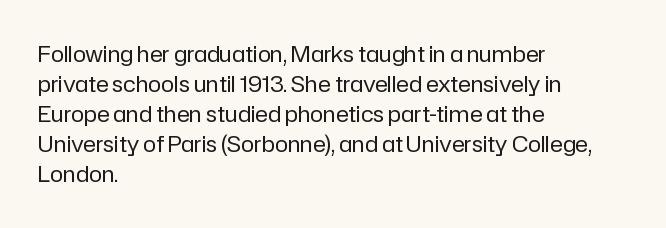
Q: Is the text bold? A: No.
Q: Is the text italic (slanted)? A: No, it is upright.
Q: Is the text underlined? A: No.
Q: How is the paragraph aligned? A: Left-aligned.
Q: Is the spacing between letters normal or unusually wide? A: Normal.
Q: Is the spacing between lines tight, normal or loose? A: Normal.
